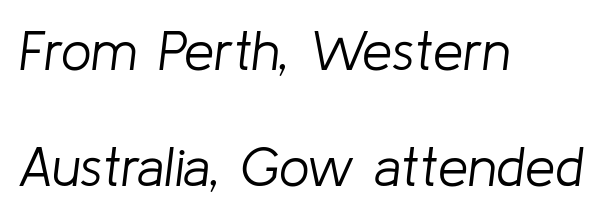
The image shows 54 px light type, italic (leaning right); set left-aligned, loose line spacing (2.14x), normal letter spacing, not underlined; low stroke contrast and a medium x-height.
